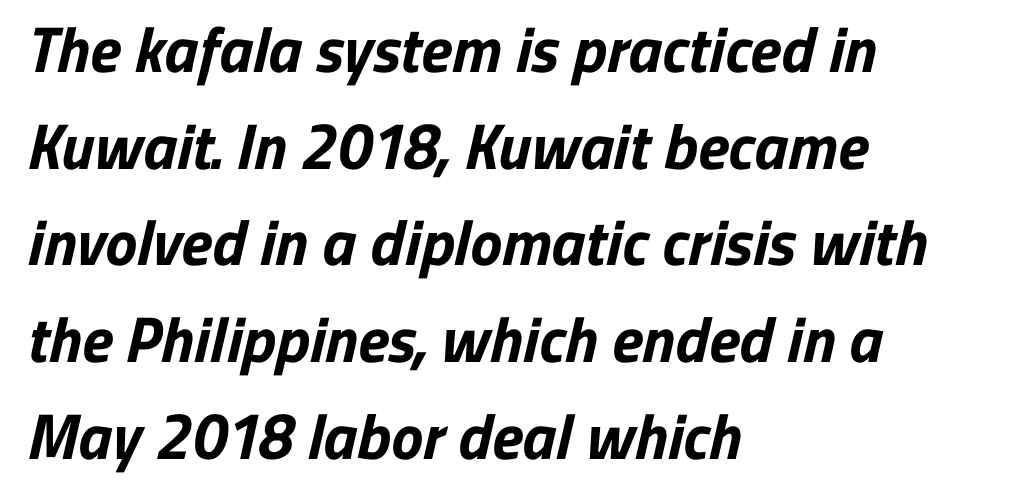
The image shows 64 px bold sans-serif type; set left-aligned, normal line spacing (1.51x), normal letter spacing, not underlined; low stroke contrast and a medium x-height.
